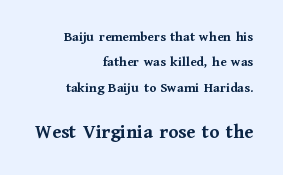
Bare-footed words on every line. A full-strength bold gives these letters their thick strokes. These lines stack with their right ends in a neat column. Standard letterfit; no display-style spreading of the glyphs. The typography opts for an upright posture over an oblique one.
